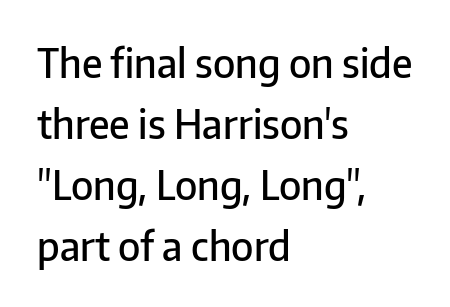
Standard letterfit; no display-style spreading of the glyphs. If you drew a line through each stem, it would be perfectly vertical. Does the type have serifs? No, each stem ends abruptly. This rendering features lettering with no underline.
